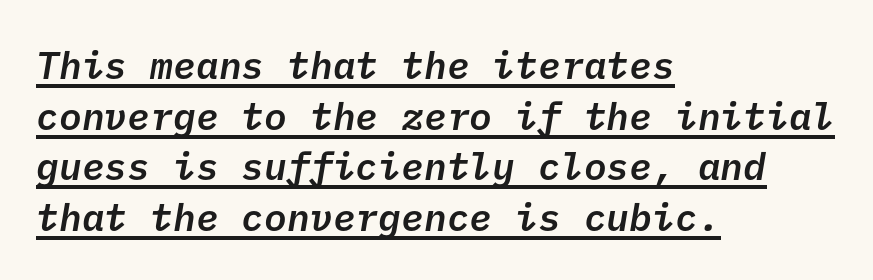
Q: Is the text bold? A: Semi-bold.
Q: Is the typeface a serif or a sans-serif typeface? A: Sans-serif.
Q: Is the text underlined? A: Yes.
Q: How is the paragraph aligned? A: Left-aligned.
Q: Is the spacing between letters normal or unusually wide? A: Normal.
Q: Is the spacing between lines tight, normal or loose? A: Normal.
Q: Width (condensed, normal, or wide)? A: Normal.
Q: Stroke contrast? A: Low.
Q: x-height? A: Medium.
